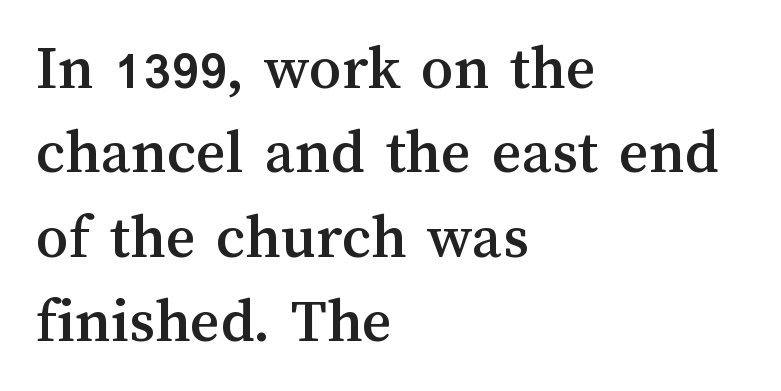
Q: Is the text italic (slanted)? A: No, it is upright.
Q: Is the text underlined? A: No.
Q: How is the paragraph aligned? A: Left-aligned.
Q: Is the spacing between letters normal or unusually wide? A: Normal.
Q: Is the spacing between lines tight, normal or loose? A: Normal.
Q: Width (condensed, normal, or wide)? A: Normal.
Q: Stroke contrast? A: Medium.
Q: x-height? A: Medium.
Q: Monospaced? A: No.
